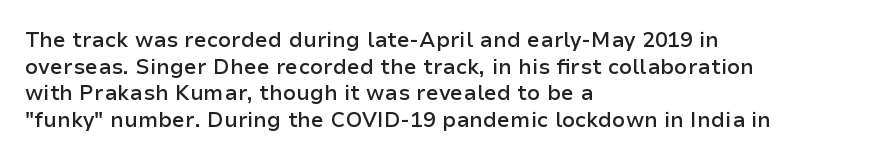
The image shows 21 px text type, upright; set left-aligned, normal line spacing (1.27x), normal letter spacing, not underlined.
